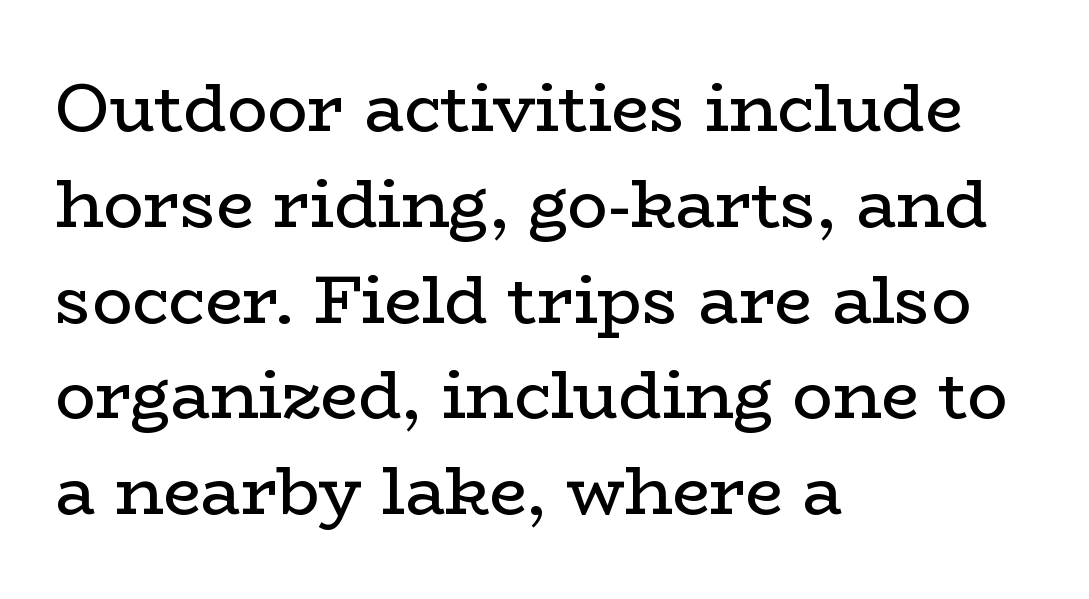
{"serif": "yes", "italic": "no", "bold": "no", "weight": "regular", "width": "wide", "stroke_contrast": "low", "x_height": "medium", "monospaced": "no", "underline": "no", "align": "left", "line_spacing": "normal", "line_spacing_ratio": 1.43, "letter_spacing": "normal", "letter_spacing_em": 0.0, "glyph_px": 67}
